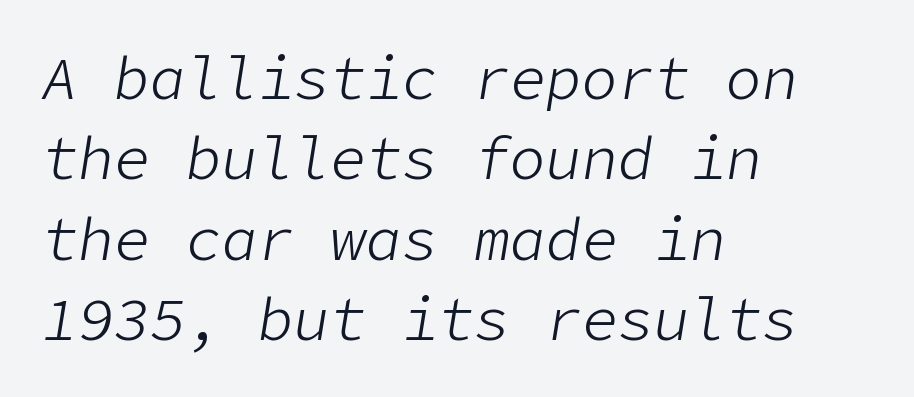
The image shows 60 px light type, italic (leaning right); set left-aligned, normal line spacing (1.34x), normal letter spacing, not underlined; low stroke contrast and a medium x-height.
